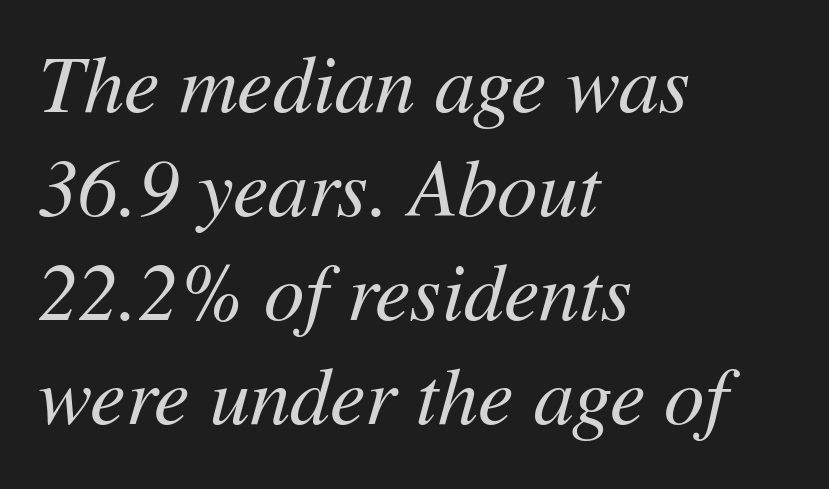
{"italic": "yes", "lean": "right", "slant_degrees": 11, "bold": "no", "weight": "regular", "width": "normal", "stroke_contrast": "medium", "x_height": "medium", "monospaced": "no", "underline": "no", "align": "left", "line_spacing": "normal", "line_spacing_ratio": 1.3, "letter_spacing": "normal", "letter_spacing_em": 0.0, "glyph_px": 80}
